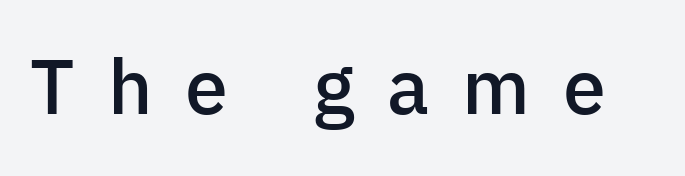
{"serif": "no", "italic": "no", "bold": "semi", "weight": "semibold", "width": "normal", "stroke_contrast": "low", "x_height": "medium", "monospaced": "no", "underline": "no", "letter_spacing": "wide", "letter_spacing_em": 0.43, "glyph_px": 77}
